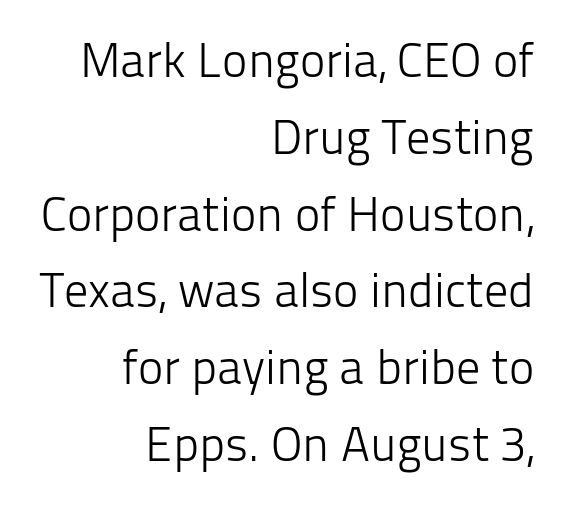
{"serif": "no", "italic": "no", "bold": "no", "weight": "light", "width": "normal", "stroke_contrast": "low", "x_height": "medium", "monospaced": "no", "underline": "no", "align": "right", "line_spacing": "normal", "line_spacing_ratio": 1.6, "letter_spacing": "normal", "letter_spacing_em": 0.0, "glyph_px": 48}
